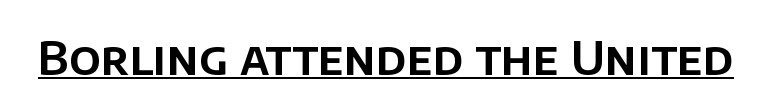
The string is rendered with underlining switched on. Every stem runs plumb, perpendicular to the baseline. Default kerning and tracking; the words read as compact shapes. Typographically, this falls in the sans-serif category.
